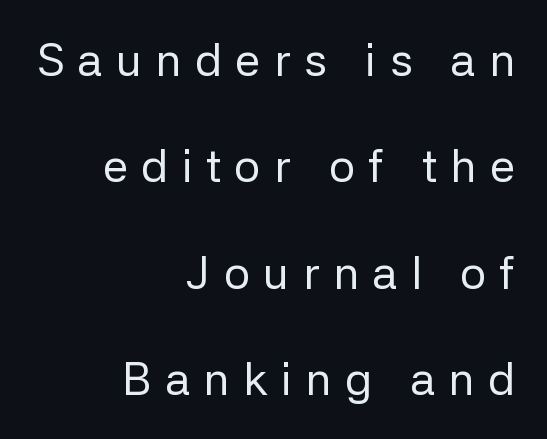
Q: Is the text bold? A: No.
Q: Is the text italic (slanted)? A: No, it is upright.
Q: Is the typeface a serif or a sans-serif typeface? A: Sans-serif.
Q: Is the text underlined? A: No.
Q: How is the paragraph aligned? A: Right-aligned.
Q: Is the spacing between letters normal or unusually wide? A: Unusually wide.
Q: Is the spacing between lines tight, normal or loose? A: Loose.
Q: Width (condensed, normal, or wide)? A: Normal.
Q: Stroke contrast? A: Low.
Q: x-height? A: Medium.
Q: Monospaced? A: No.
